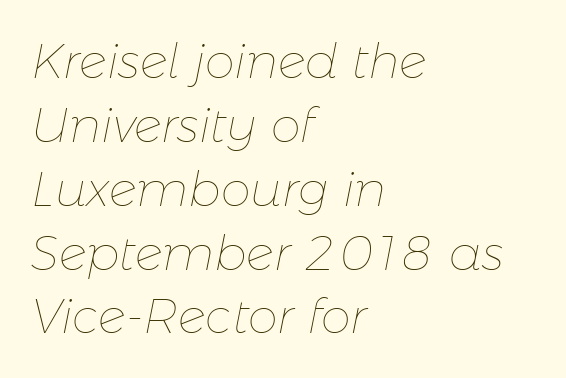
Vertical spacing — default. Tall strokes in this sample are angled rather than plumb. Compared with typical body copy, the letter spacing here is the same. The paragraph shown leans on its left margin.
